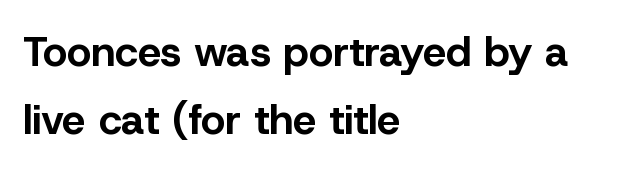
{"serif": "no", "italic": "no", "bold": "yes", "weight": "bold", "width": "normal", "stroke_contrast": "low", "x_height": "medium", "monospaced": "no", "underline": "no", "align": "left", "line_spacing": "normal", "line_spacing_ratio": 1.63, "letter_spacing": "normal", "letter_spacing_em": 0.0, "glyph_px": 42}
